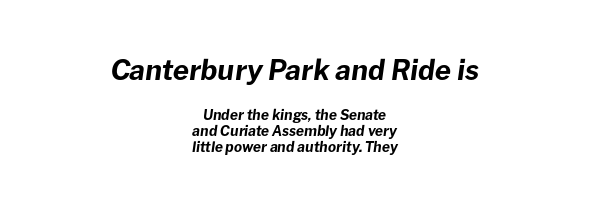
Q: Is the text bold? A: Yes.
Q: Is the text italic (slanted)? A: Yes, it leans right by about 8 degrees.
Q: Is the text underlined? A: No.
Q: How is the paragraph aligned? A: Centered.
Q: Is the spacing between letters normal or unusually wide? A: Normal.
Q: Is the spacing between lines tight, normal or loose? A: Tight.
Q: Which block of text is set in a larger size, the first (top) or the second (bottom)? A: The first (top) one.
Q: Width (condensed, normal, or wide)? A: Normal.
Q: Stroke contrast? A: Low.
Q: x-height? A: Medium.
Q: Monospaced? A: No.
